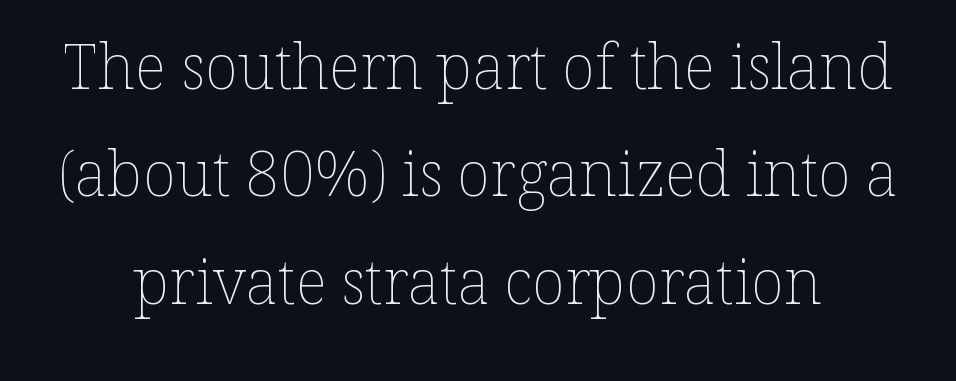
Rule under the text: the space is simply empty. Note the varied advance widths — an 'i' is clearly narrower than an 'm'. The letterforms sit shoulder to shoulder at normal distance. The axis of the letterforms is exactly vertical.
